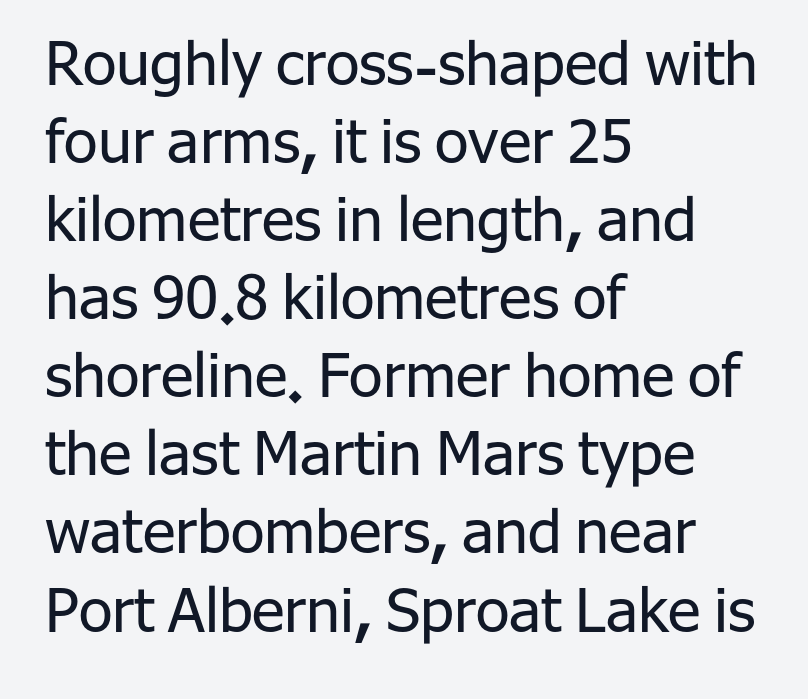
Q: Is the text bold? A: No.
Q: Is the text italic (slanted)? A: No, it is upright.
Q: Is the typeface a serif or a sans-serif typeface? A: Sans-serif.
Q: Is the text underlined? A: No.
Q: How is the paragraph aligned? A: Left-aligned.
Q: Is the spacing between letters normal or unusually wide? A: Normal.
Q: Is the spacing between lines tight, normal or loose? A: Normal.
Q: Width (condensed, normal, or wide)? A: Normal.
Q: Stroke contrast? A: Low.
Q: x-height? A: Medium.
Q: Monospaced? A: No.
